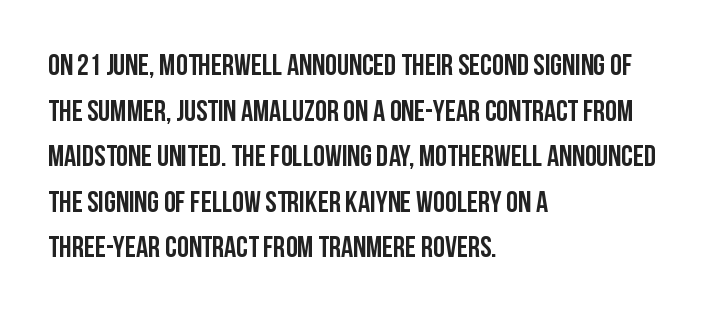
The type sits square on the baseline with zero lean. The designer left line spacing at the default. The baseline area is clear. You could call the tracking neutral — neither tight nor loose.
